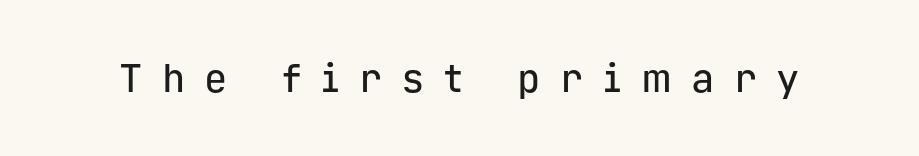
The image shows 39 px sans-serif type, upright, monospaced; set unusually wide letter spacing (+0.49 em), not underlined; low stroke contrast and a medium x-height.
